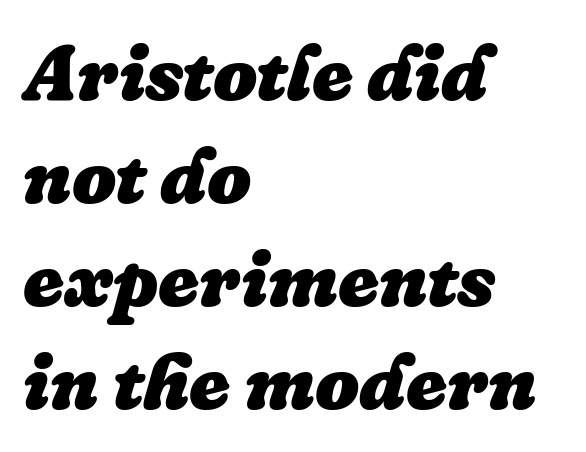
The image shows 78 px heavy type, italic (leaning right); set left-aligned, normal line spacing (1.32x), normal letter spacing, not underlined; low stroke contrast and a medium x-height.
